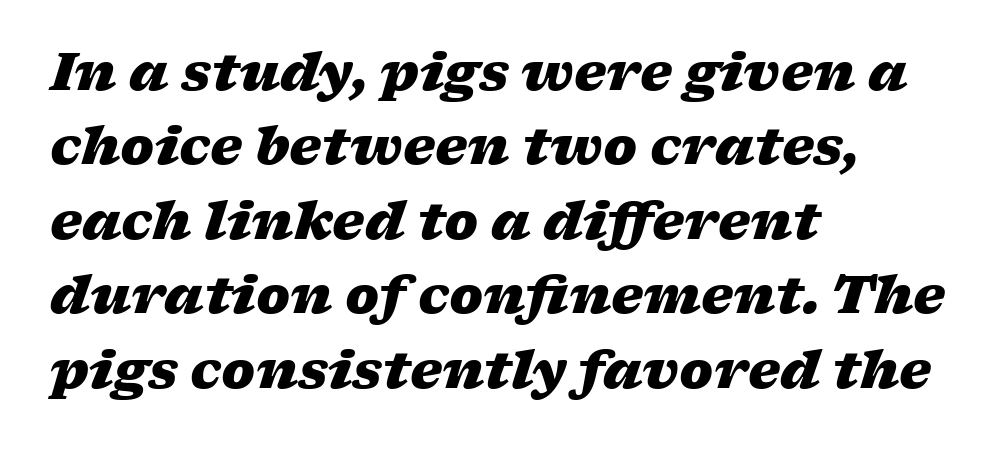
{"italic": "yes", "lean": "right", "slant_degrees": 17, "bold": "yes", "weight": "heavy", "width": "wide", "stroke_contrast": "low", "x_height": "medium", "monospaced": "no", "underline": "no", "align": "left", "line_spacing": "normal", "line_spacing_ratio": 1.46, "letter_spacing": "normal", "letter_spacing_em": 0.0, "glyph_px": 51}
